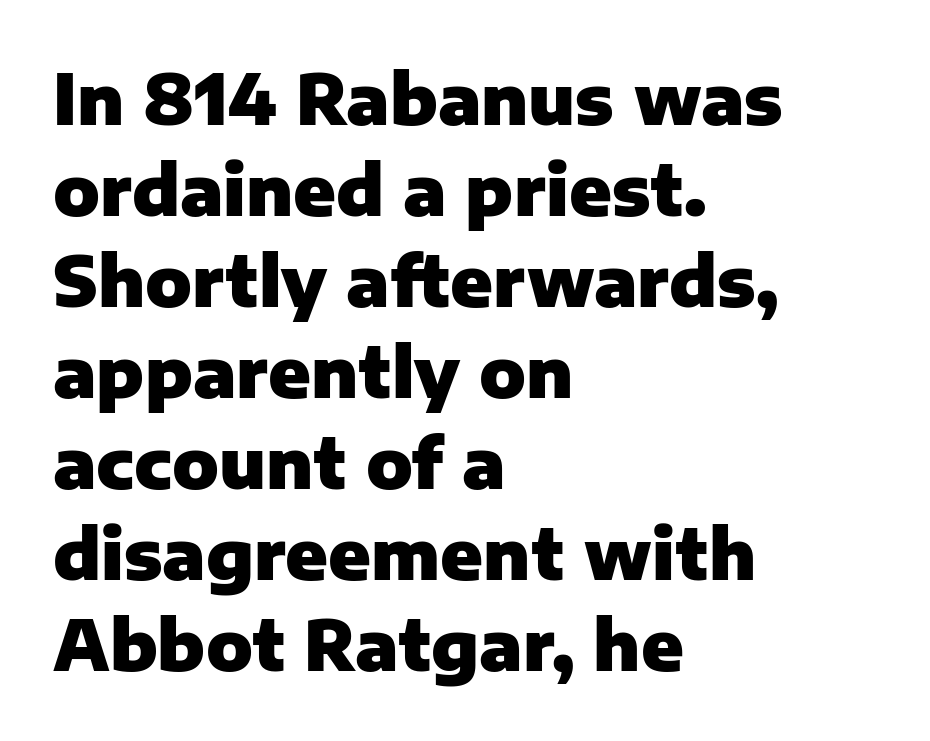
The image shows 69 px heavy sans-serif type, upright; set left-aligned, normal line spacing (1.32x), normal letter spacing, not underlined; low stroke contrast and a medium x-height.
